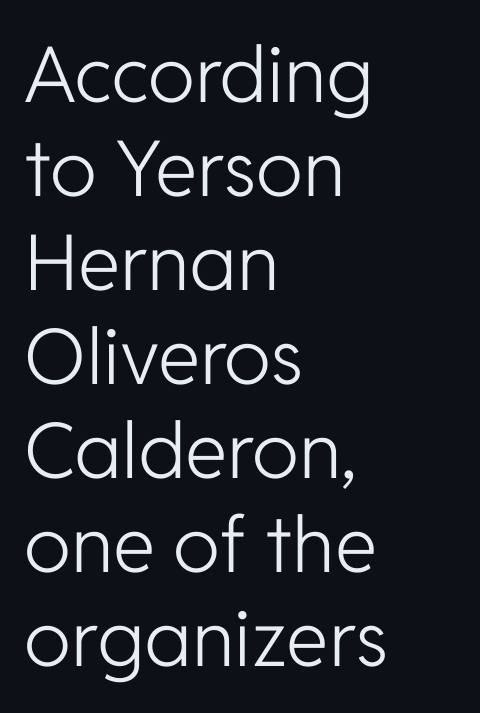
If you drew a ruler down the left edge, every line would touch it. Nope, not italic — everything's standing straight. Looks like regular typesetting: each glyph gets only the width it needs. Plain, unruled lines of type. The characters display no serif detailing; their extremities are plain.
